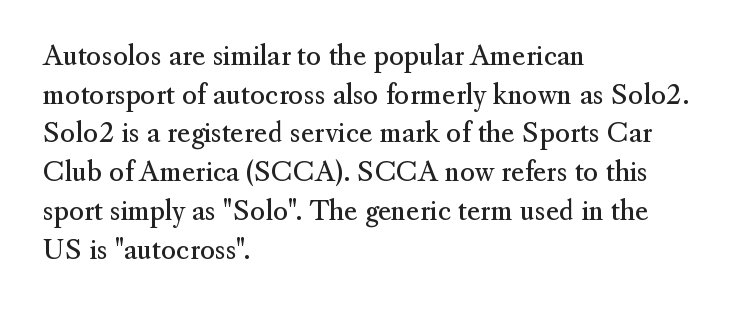
Posture: vertical. The weight tops out at a normal text grade. Words appear dense and cohesive because spacing is normal. If you drew a ruler down the left edge, every line would touch it. Line spacing here is normal. Underline: absent.
